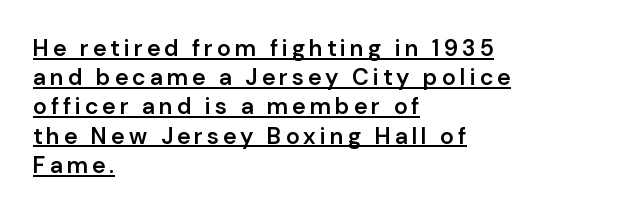
{"italic": "no", "bold": "semi", "underline": "yes", "align": "left", "line_spacing": "normal", "line_spacing_ratio": 1.27, "glyph_px": 23}
